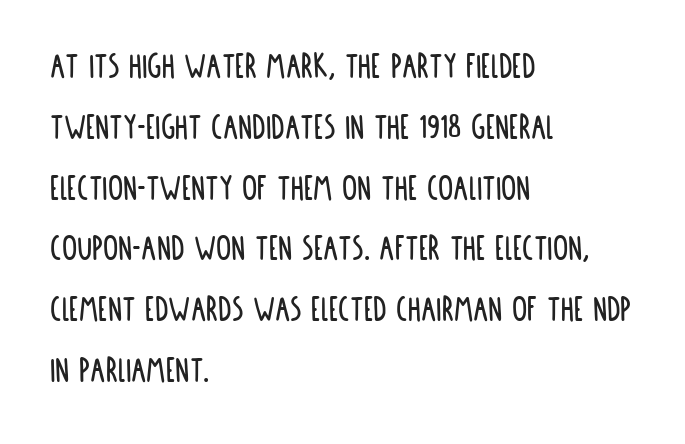
{"serif": "no", "italic": "no", "width": "condensed", "stroke_contrast": "low", "x_height": "large", "monospaced": "no", "underline": "no", "align": "left", "line_spacing": "normal", "line_spacing_ratio": 1.6, "letter_spacing": "normal", "letter_spacing_em": 0.0, "glyph_px": 38}
